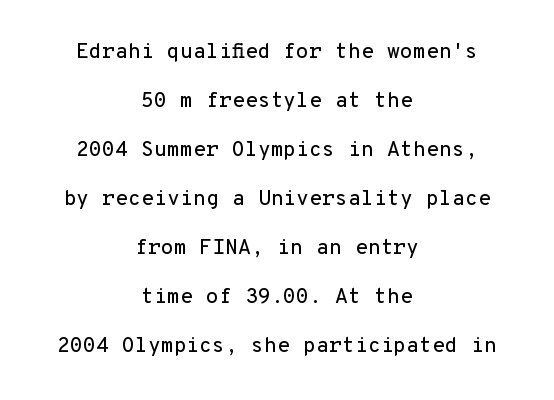
{"italic": "no", "underline": "no", "align": "center", "line_spacing": "loose", "line_spacing_ratio": 2.33, "letter_spacing": "normal", "letter_spacing_em": 0.0, "glyph_px": 21}
